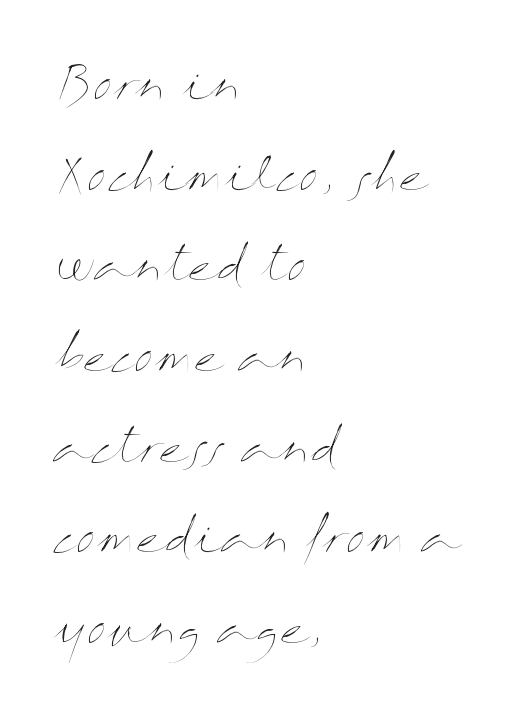
Q: Is the text bold? A: No.
Q: Is the text italic (slanted)? A: Yes.
Q: Is the text underlined? A: No.
Q: How is the paragraph aligned? A: Left-aligned.
Q: Is the spacing between letters normal or unusually wide? A: Normal.
Q: Is the spacing between lines tight, normal or loose? A: Loose.
Q: Width (condensed, normal, or wide)? A: Wide.
Q: Stroke contrast? A: Medium.
Q: x-height? A: Medium.
Q: Monospaced? A: No.
